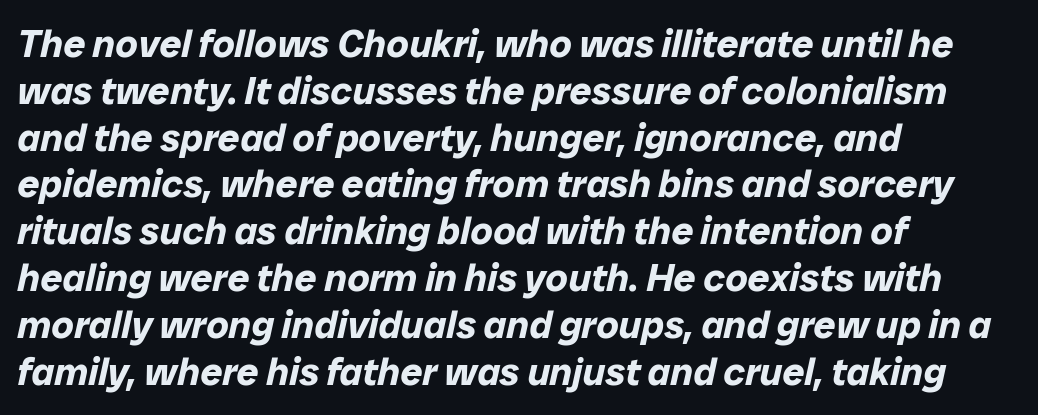
{"italic": "yes", "lean": "right", "slant_degrees": 12, "bold": "yes", "weight": "bold", "width": "normal", "stroke_contrast": "low", "x_height": "medium", "monospaced": "no", "underline": "no", "align": "left", "line_spacing_ratio": 1.2, "letter_spacing": "normal", "letter_spacing_em": 0.0, "glyph_px": 39}
